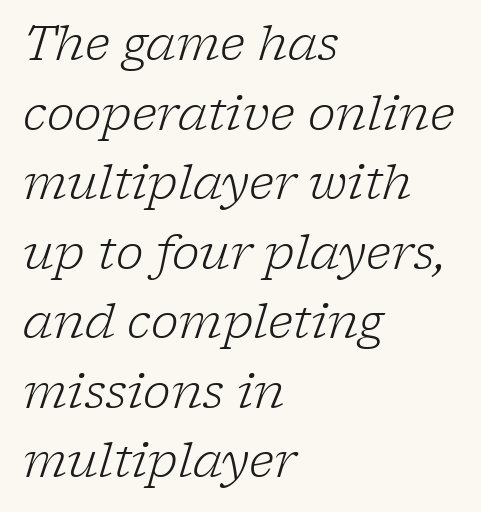
The gaps between neighbouring characters are ordinary and unremarkable. The characters are drawn with everyday or finer stroke widths. The glyphs in this specimen are seriffed. Alignment: flush left.
